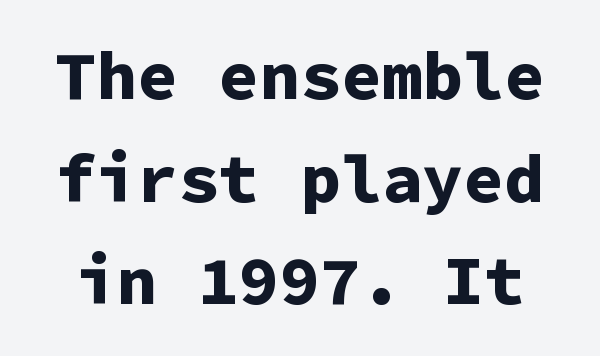
{"serif": "no", "italic": "no", "bold": "yes", "weight": "bold", "width": "normal", "stroke_contrast": "low", "x_height": "medium", "monospaced": "yes", "underline": "no", "line_spacing": "normal", "line_spacing_ratio": 1.51, "letter_spacing": "normal", "letter_spacing_em": 0.0, "glyph_px": 68}
